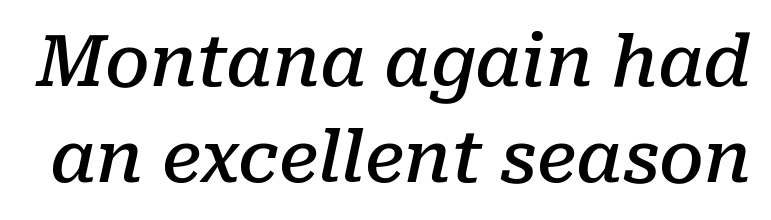
The image shows 71 px semibold serif type, italic (leaning right); set normal line spacing (1.35x), normal letter spacing, not underlined; low stroke contrast and a medium x-height.
